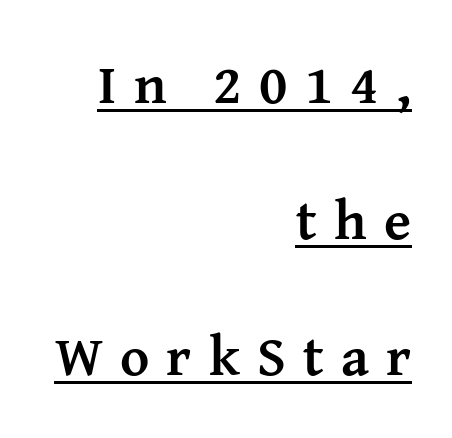
{"serif": "yes", "italic": "no", "bold": "yes", "weight": "semibold", "width": "normal", "stroke_contrast": "medium", "x_height": "medium", "monospaced": "no", "underline": "yes", "align": "right", "line_spacing": "loose", "line_spacing_ratio": 2.43, "letter_spacing": "wide", "letter_spacing_em": 0.31, "glyph_px": 56}
